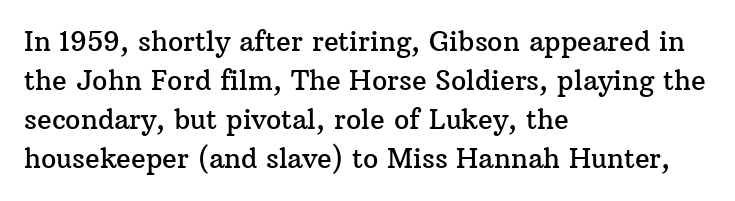
{"italic": "no", "underline": "no", "align": "left", "line_spacing": "normal", "line_spacing_ratio": 1.45, "letter_spacing": "normal", "letter_spacing_em": 0.0, "glyph_px": 27}
